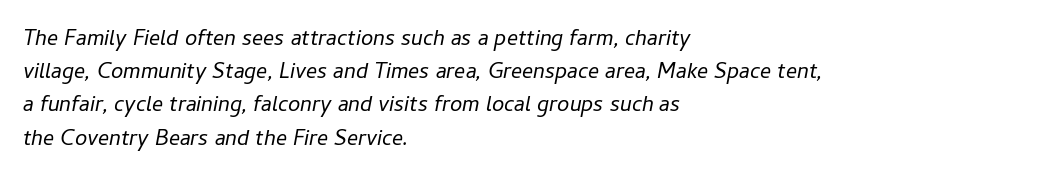
Does the copy run flush right? No — it runs flush left. Plain, unruled lines of type. These lines keep a tight, regular rhythm from letter to letter. The passage shown is not bold in any degree. Evenly set lines give the paragraph a standard silhouette. This sample uses an oblique cut, with every glyph tilted off the vertical.
